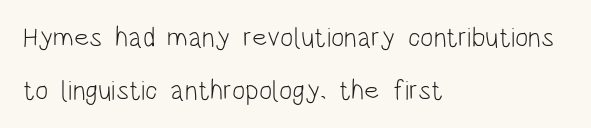
Q: Is the text bold? A: No.
Q: Is the text italic (slanted)? A: No, it is upright.
Q: Is the typeface a serif or a sans-serif typeface? A: Sans-serif.
Q: Is the text underlined? A: No.
Q: How is the paragraph aligned? A: Left-aligned.
Q: Is the spacing between letters normal or unusually wide? A: Normal.
Q: Width (condensed, normal, or wide)? A: Condensed.
Q: Stroke contrast? A: Low.
Q: x-height? A: Large.
Q: Monospaced? A: No.
